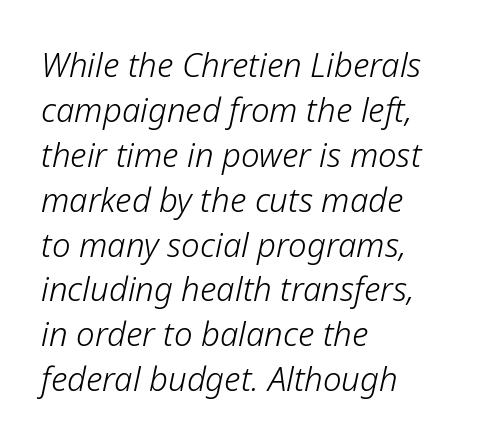
The image shows 33 px light type, italic (leaning right); set left-aligned, normal line spacing (1.36x), normal letter spacing, not underlined; low stroke contrast and a medium x-height.
